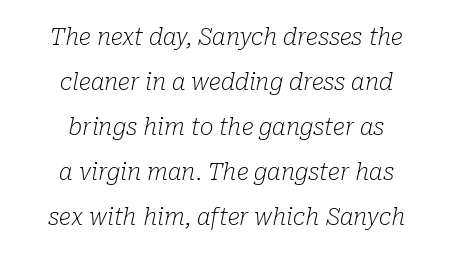
The image shows 23 px text type, italic (leaning right); set centered, loose line spacing (1.96x), normal letter spacing, not underlined.
